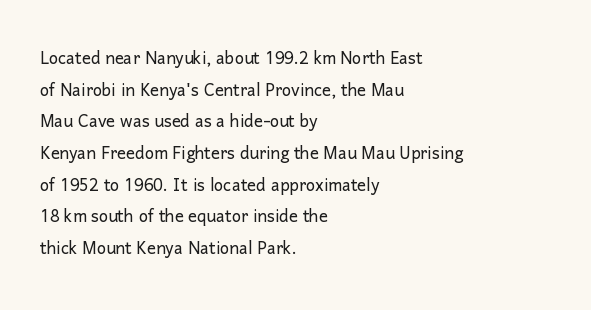
Q: Is the text bold? A: No.
Q: Is the text italic (slanted)? A: No, it is upright.
Q: Is the text underlined? A: No.
Q: How is the paragraph aligned? A: Left-aligned.
Q: Is the spacing between letters normal or unusually wide? A: Normal.
Q: Is the spacing between lines tight, normal or loose? A: Normal.
